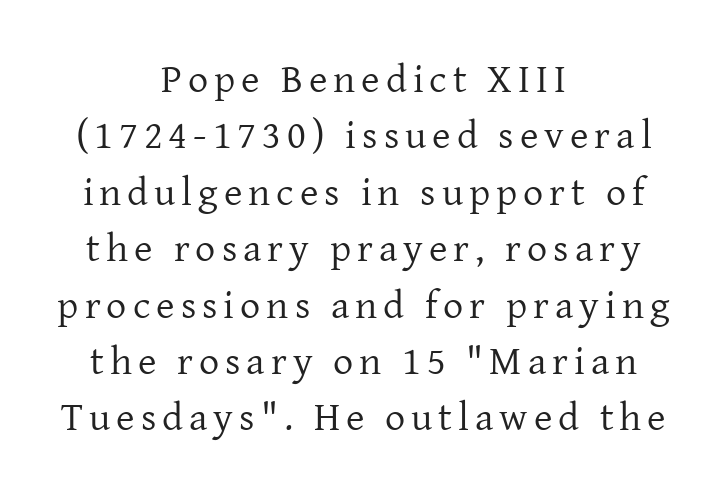
Q: Is the text bold? A: No.
Q: Is the text italic (slanted)? A: No, it is upright.
Q: Is the typeface a serif or a sans-serif typeface? A: Serif.
Q: Is the text underlined? A: No.
Q: How is the paragraph aligned? A: Centered.
Q: Is the spacing between lines tight, normal or loose? A: Normal.
Q: Width (condensed, normal, or wide)? A: Normal.
Q: Stroke contrast? A: Low.
Q: x-height? A: Medium.
Q: Monospaced? A: No.
